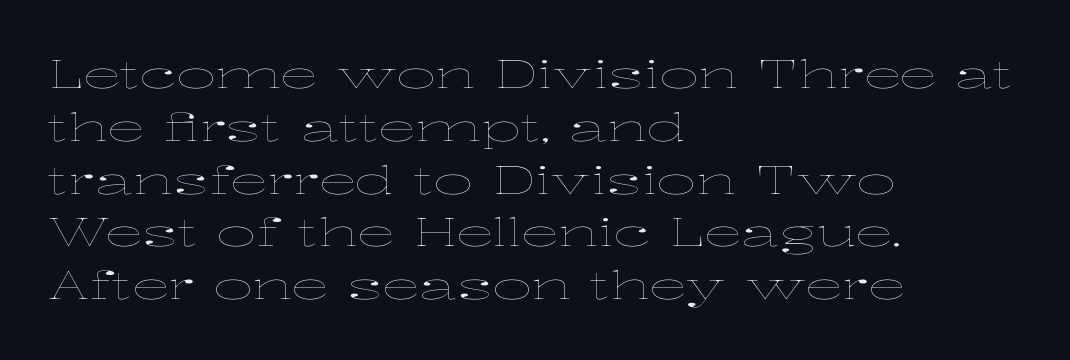
The image shows 38 px thin, wide type, upright; set left-aligned, normal line spacing (1.39x), normal letter spacing, not underlined; low stroke contrast and a medium x-height.
